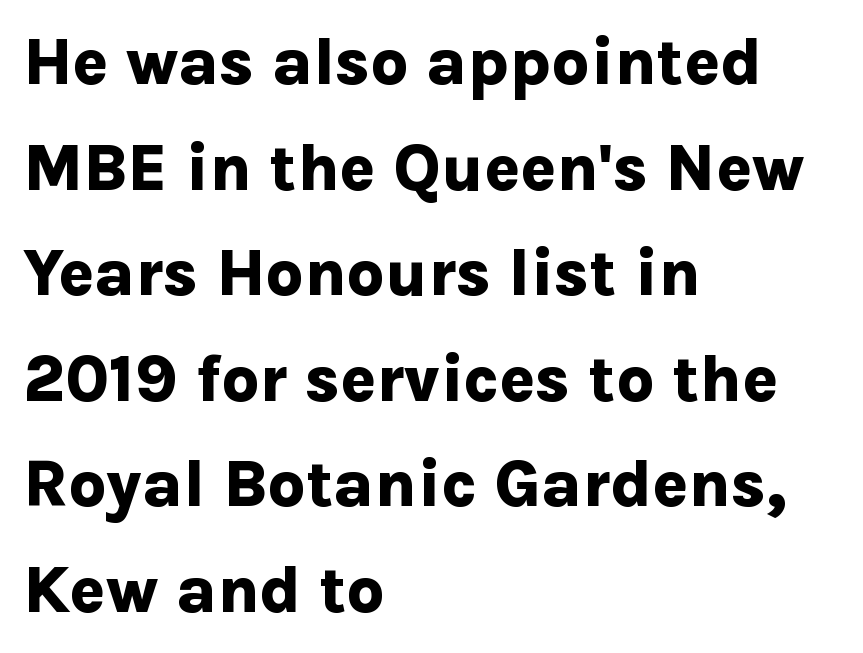
{"serif": "no", "italic": "no", "bold": "yes", "weight": "bold", "width": "normal", "stroke_contrast": "low", "x_height": "medium", "monospaced": "no", "underline": "no", "align": "left", "line_spacing": "normal", "line_spacing_ratio": 1.6, "letter_spacing": "normal", "letter_spacing_em": 0.0, "glyph_px": 66}
